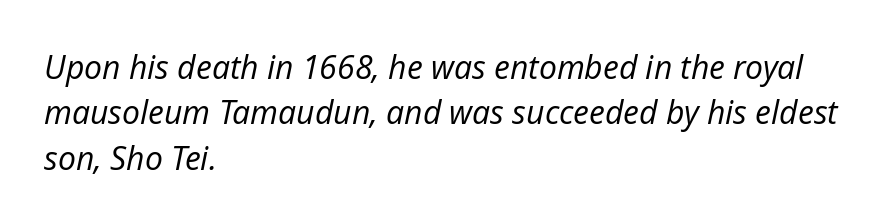
{"italic": "yes", "lean": "right", "slant_degrees": 12, "bold": "no", "weight": "regular", "width": "normal", "stroke_contrast": "low", "x_height": "medium", "monospaced": "no", "underline": "no", "align": "left", "line_spacing": "normal", "line_spacing_ratio": 1.42, "letter_spacing": "normal", "letter_spacing_em": 0.0, "glyph_px": 32}
